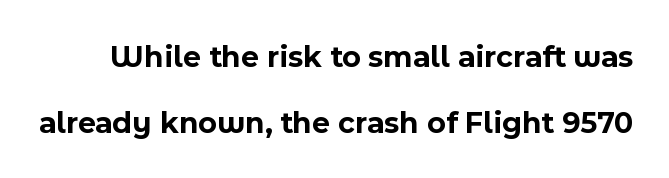
Q: Is the text bold? A: Yes.
Q: Is the text italic (slanted)? A: No, it is upright.
Q: Is the typeface a serif or a sans-serif typeface? A: Sans-serif.
Q: Is the text underlined? A: No.
Q: Is the spacing between letters normal or unusually wide? A: Normal.
Q: Is the spacing between lines tight, normal or loose? A: Loose.
Q: Width (condensed, normal, or wide)? A: Normal.
Q: x-height? A: Medium.
Q: Monospaced? A: No.
